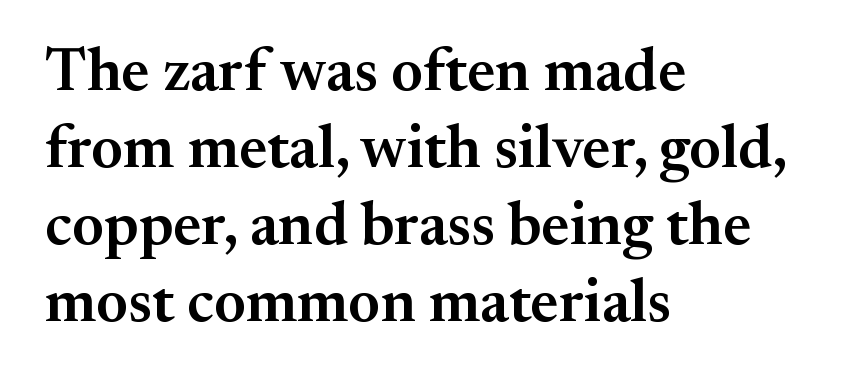
The image shows 61 px semibold serif type, upright; set left-aligned, normal line spacing (1.26x), normal letter spacing, not underlined; medium stroke contrast and a small x-height.
